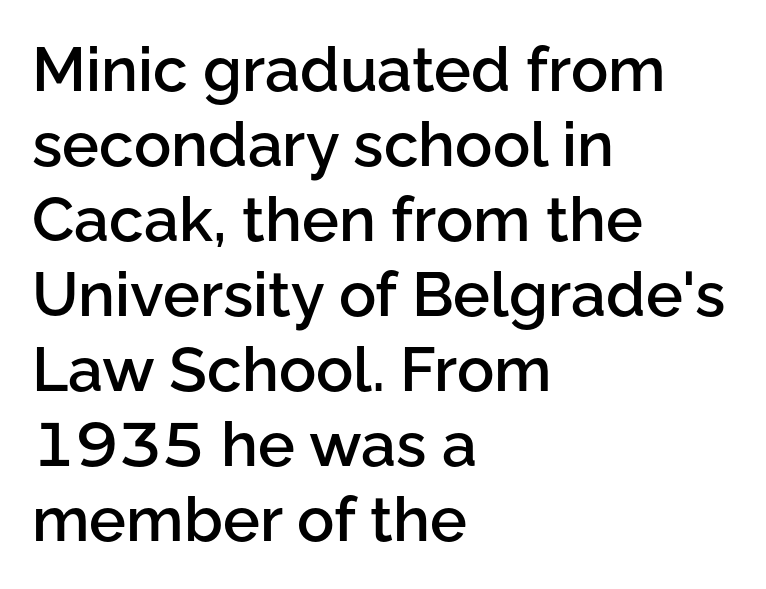
{"serif": "no", "italic": "no", "bold": "semi", "weight": "semibold", "width": "normal", "stroke_contrast": "low", "x_height": "medium", "monospaced": "no", "underline": "no", "align": "left", "line_spacing_ratio": 1.21, "letter_spacing": "normal", "letter_spacing_em": 0.0, "glyph_px": 62}
